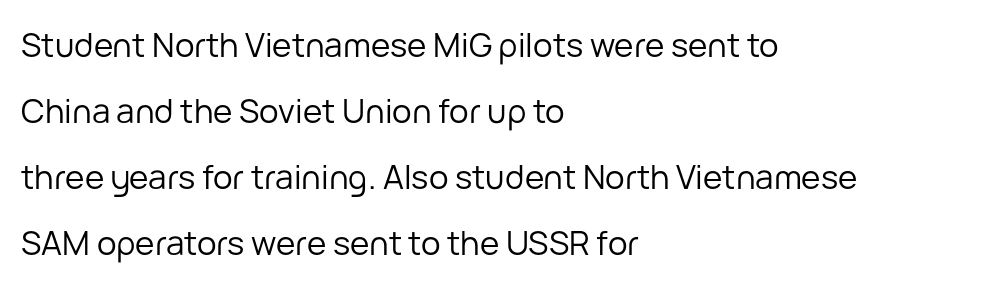
The image shows 33 px regular-weight sans-serif type, upright; set left-aligned, loose line spacing (2.0x), normal letter spacing, not underlined; low stroke contrast and a medium x-height.
